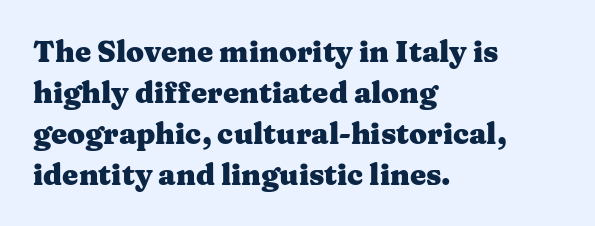
Q: Is the text bold? A: Yes.
Q: Is the text italic (slanted)? A: No, it is upright.
Q: Is the typeface a serif or a sans-serif typeface? A: Serif.
Q: Is the text underlined? A: No.
Q: How is the paragraph aligned? A: Left-aligned.
Q: Is the spacing between letters normal or unusually wide? A: Normal.
Q: Is the spacing between lines tight, normal or loose? A: Normal.
Q: Width (condensed, normal, or wide)? A: Wide.
Q: Stroke contrast? A: Medium.
Q: x-height? A: Medium.
Q: Monospaced? A: No.
